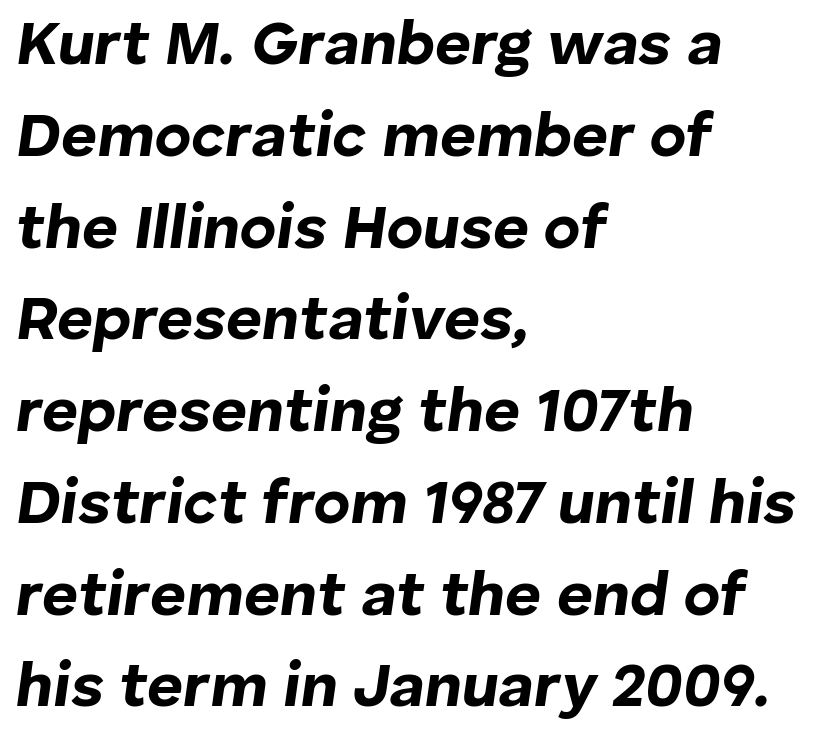
The image shows 62 px bold type, italic (leaning right); set left-aligned, normal line spacing (1.48x), normal letter spacing, not underlined; low stroke contrast and a medium x-height.
